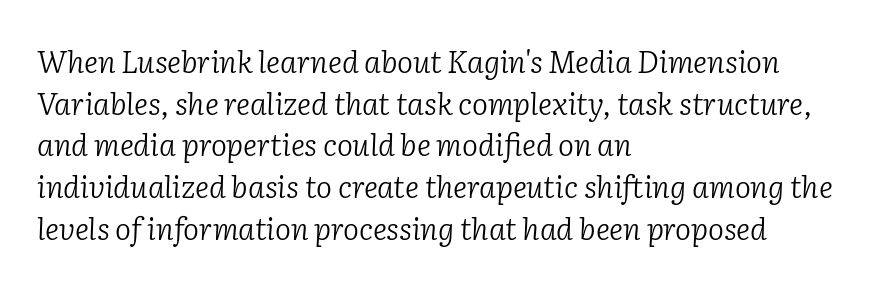
The image shows 30 px light serif type, italic (leaning right); set left-aligned, normal line spacing (1.39x), normal letter spacing, not underlined; low stroke contrast and a medium x-height.
